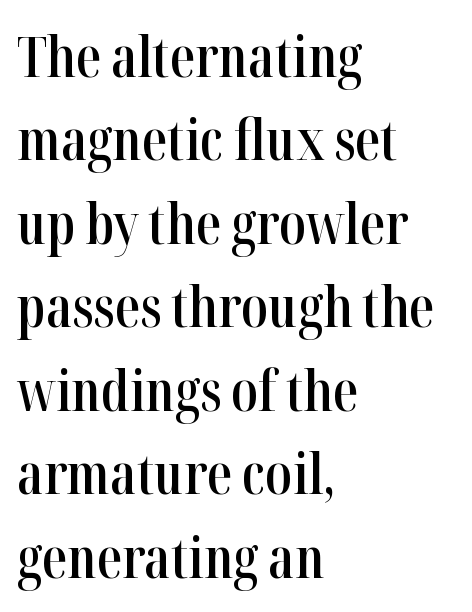
{"serif": "yes", "italic": "no", "bold": "semi", "weight": "semibold", "width": "condensed", "stroke_contrast": "high", "x_height": "medium", "monospaced": "no", "underline": "no", "align": "left", "line_spacing": "normal", "line_spacing_ratio": 1.49, "letter_spacing": "normal", "letter_spacing_em": 0.0, "glyph_px": 56}
